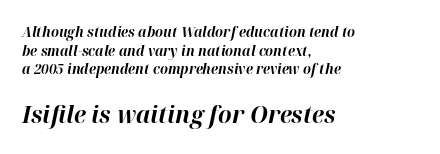
The image shows 24 px bold type, italic (leaning right); set left-aligned, normal line spacing (1.33x), normal letter spacing, not underlined; the second (bottom) block is 1.71x larger.
